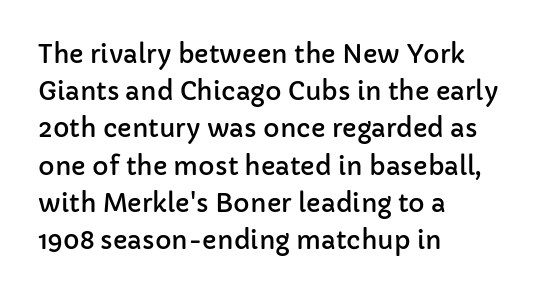
Designer's note — italics off, roman on. Compared with typical paragraphs, the rows here are spaced about the same. No word sits above an underline. Left-aligned paragraph, ragged on the right. This sample uses plain, unmodified letter spacing.
